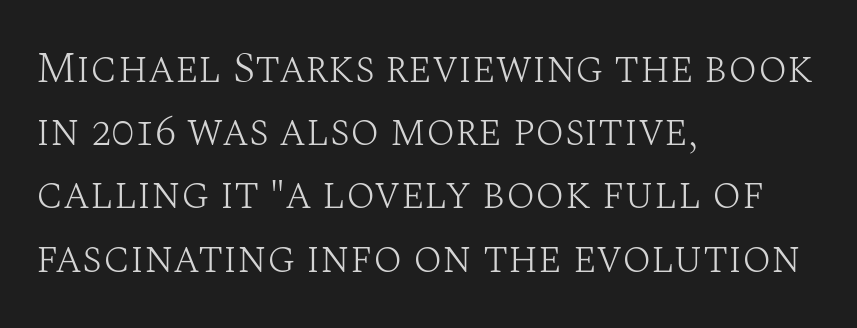
{"serif": "yes", "italic": "no", "bold": "no", "weight": "light", "width": "normal", "stroke_contrast": "medium", "x_height": "large", "monospaced": "no", "underline": "no", "align": "left", "line_spacing": "normal", "line_spacing_ratio": 1.47, "letter_spacing": "normal", "letter_spacing_em": 0.0, "glyph_px": 43}
